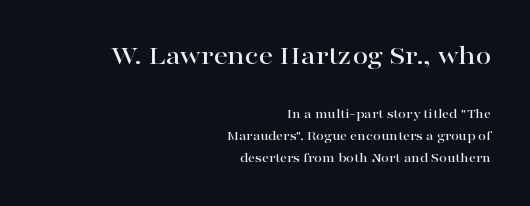
The image shows 28 px wide serif type, upright; set right-aligned, normal line spacing (1.56x), normal letter spacing, not underlined; the first (top) block is 2.0x larger; high stroke contrast and a medium x-height.
